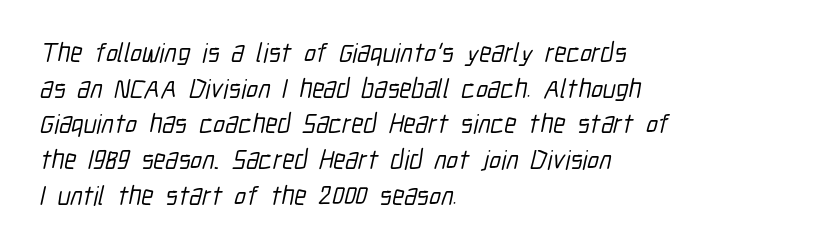
{"underline": "no", "align": "left", "line_spacing": "normal", "line_spacing_ratio": 1.32, "letter_spacing": "normal", "letter_spacing_em": 0.0, "glyph_px": 27}
